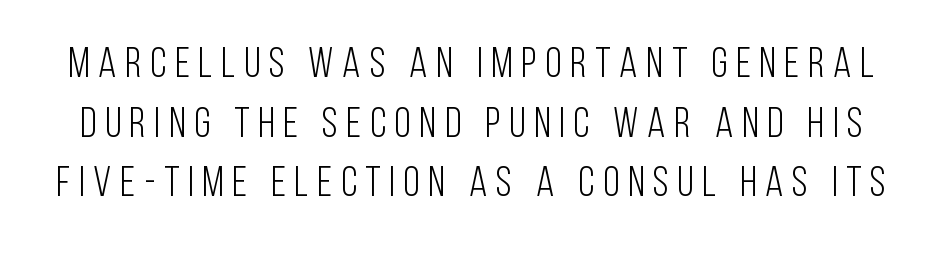
A typesetter would call this proportional, since set widths differ per character. The lines sit at an ordinary, default distance from one another. Stems and bowls with no extra thickness — not bold. The baseline area is clear.
